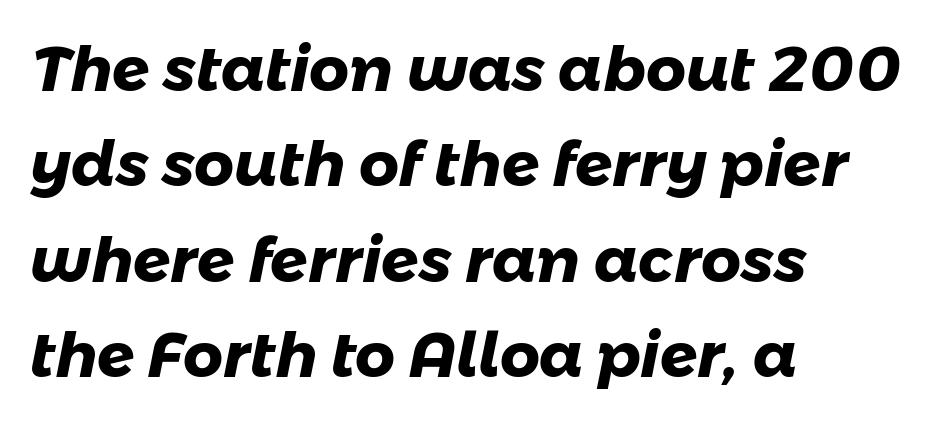
Is this a fixed-width face? No — the glyphs have proportional, varying widths. The line-height multiplier appears to be the usual default. Set as a true bold cut, around the 700 mark. A student would call this left alignment; a typographer would say flush left, rag right.
